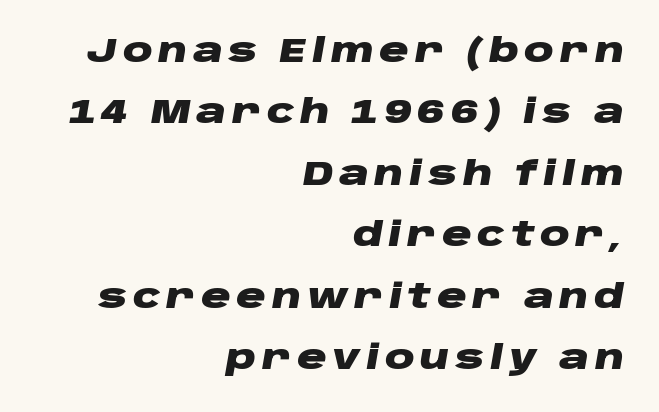
{"italic": "yes", "lean": "right", "slant_degrees": 10, "bold": "yes", "weight": "heavy", "width": "wide", "stroke_contrast": "low", "x_height": "large", "monospaced": "no", "underline": "no", "align": "right", "line_spacing_ratio": 1.86, "glyph_px": 33}
